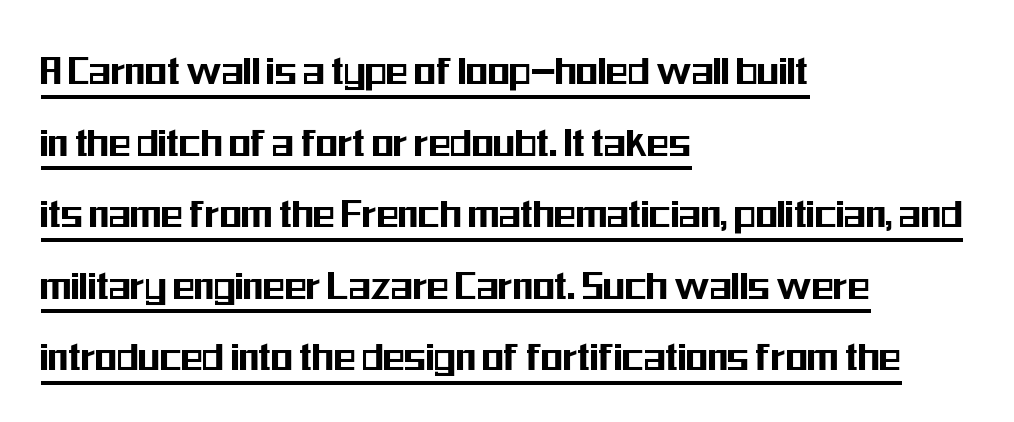
{"serif": "no", "italic": "no", "width": "condensed", "stroke_contrast": "medium", "x_height": "medium", "monospaced": "no", "underline": "yes", "align": "left", "line_spacing": "normal", "line_spacing_ratio": 1.59, "letter_spacing": "normal", "letter_spacing_em": 0.0, "glyph_px": 45}
